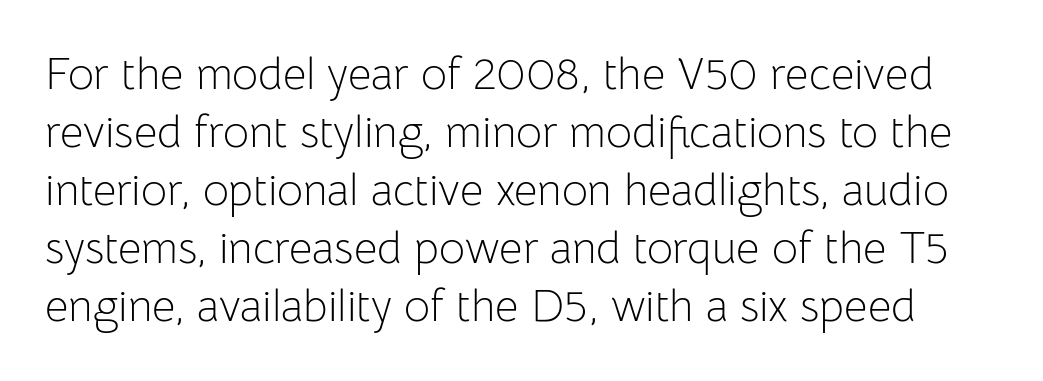
{"serif": "no", "italic": "no", "bold": "no", "weight": "light", "width": "normal", "stroke_contrast": "low", "x_height": "medium", "monospaced": "no", "underline": "no", "line_spacing": "normal", "line_spacing_ratio": 1.29, "letter_spacing": "normal", "letter_spacing_em": 0.0, "glyph_px": 45}
